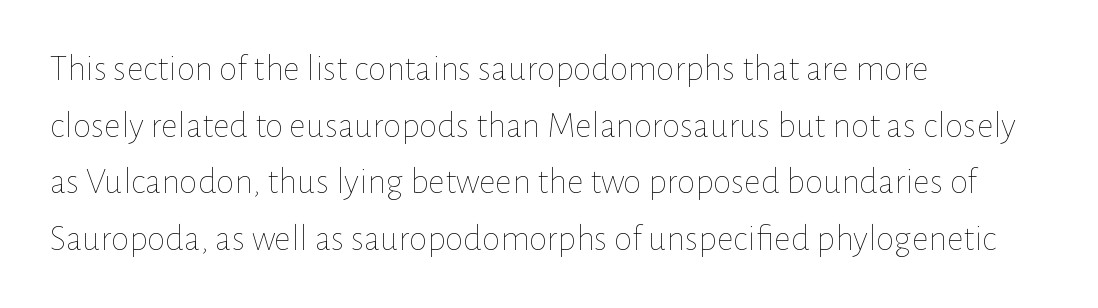
The image shows 37 px thin type, upright; set left-aligned, normal line spacing (1.53x), normal letter spacing, not underlined; low stroke contrast and a medium x-height.
